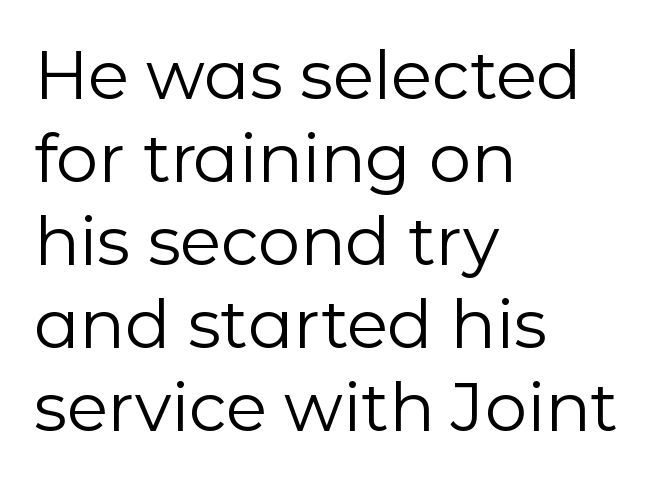
Q: Is the text bold? A: No.
Q: Is the text italic (slanted)? A: No, it is upright.
Q: Is the typeface a serif or a sans-serif typeface? A: Sans-serif.
Q: Is the text underlined? A: No.
Q: How is the paragraph aligned? A: Left-aligned.
Q: Is the spacing between letters normal or unusually wide? A: Normal.
Q: Width (condensed, normal, or wide)? A: Normal.
Q: Stroke contrast? A: Low.
Q: x-height? A: Medium.
Q: Monospaced? A: No.
